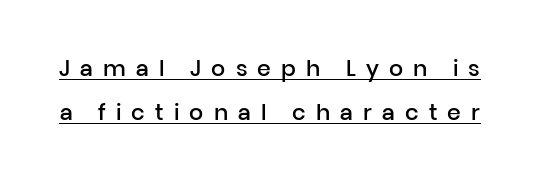
When letters stand straight like this, we call the style roman or upright. This rendering features underlined lettering. The characters look somewhat weighty, a semibold short of true bold. Words appear elongated and porous because spacing is wide.
